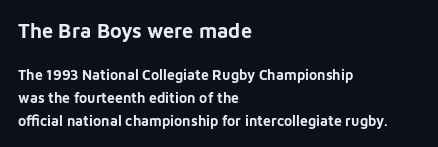
{"italic": "no", "bold": "yes", "underline": "no", "align": "left", "line_spacing": "normal", "line_spacing_ratio": 1.62, "letter_spacing": "normal", "letter_spacing_em": 0.0, "larger_block": "first", "size_ratio": 1.43, "glyph_px": 20}
